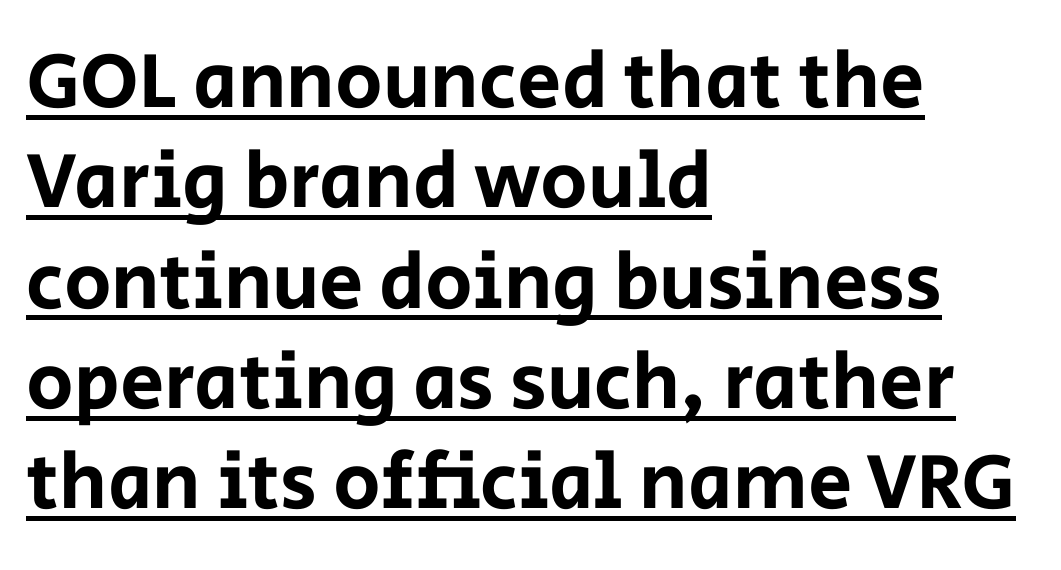
The image shows 79 px sans-serif type, upright; set left-aligned, normal line spacing (1.27x), normal letter spacing, underlined; low stroke contrast and a large x-height.
